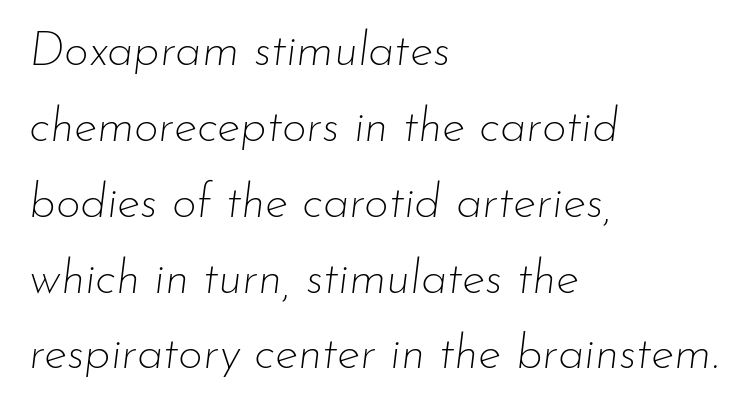
Q: Is the text bold? A: No.
Q: Is the text italic (slanted)? A: Yes, it leans right by about 7 degrees.
Q: Is the text underlined? A: No.
Q: How is the paragraph aligned? A: Left-aligned.
Q: Is the spacing between letters normal or unusually wide? A: Normal.
Q: Is the spacing between lines tight, normal or loose? A: Normal.
Q: Width (condensed, normal, or wide)? A: Normal.
Q: Stroke contrast? A: Low.
Q: x-height? A: Small.
Q: Monospaced? A: No.
